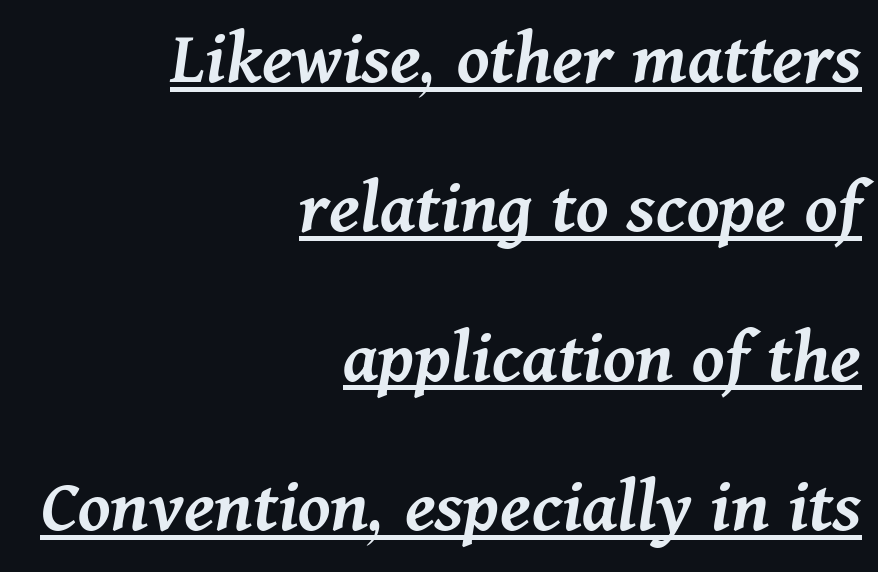
The image shows 79 px semibold type, italic (leaning right); set right-aligned, line spacing 1.89x, normal letter spacing, underlined; medium stroke contrast and a medium x-height.
